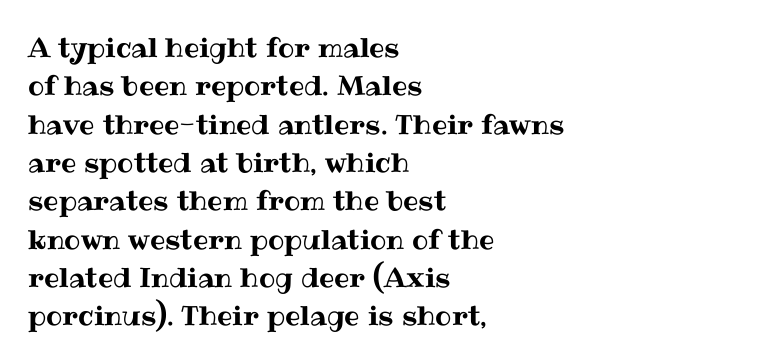
The image shows 27 px text type, upright; set left-aligned, normal line spacing (1.42x), normal letter spacing, not underlined.
